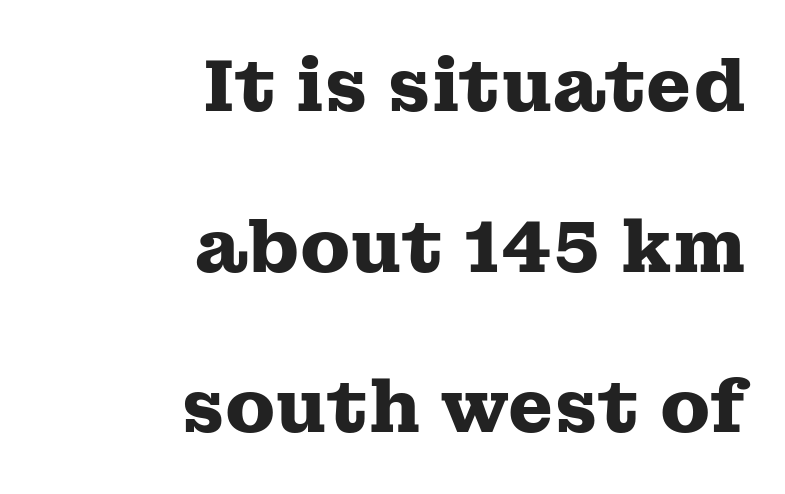
{"serif": "yes", "italic": "no", "bold": "yes", "weight": "heavy", "width": "wide", "stroke_contrast": "medium", "x_height": "medium", "monospaced": "no", "underline": "no", "align": "right", "line_spacing": "loose", "line_spacing_ratio": 2.2, "letter_spacing": "normal", "letter_spacing_em": 0.0, "glyph_px": 73}
